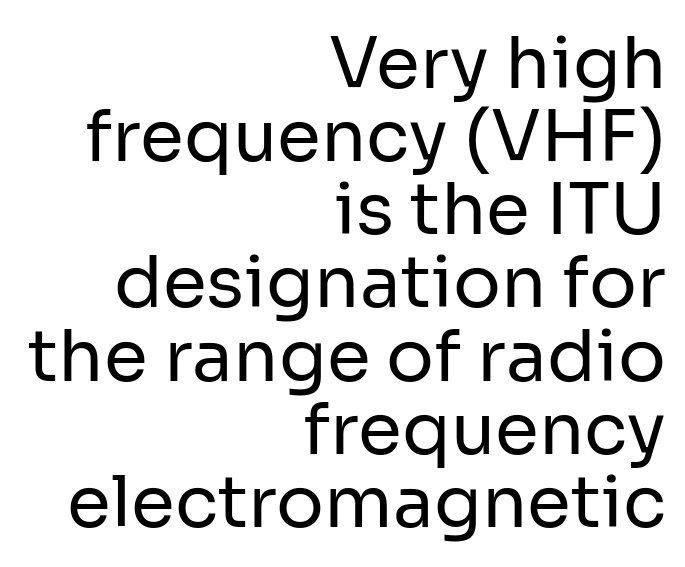
Q: Is the text bold? A: No.
Q: Is the text italic (slanted)? A: No, it is upright.
Q: Is the typeface a serif or a sans-serif typeface? A: Sans-serif.
Q: Is the text underlined? A: No.
Q: How is the paragraph aligned? A: Right-aligned.
Q: Is the spacing between letters normal or unusually wide? A: Normal.
Q: Is the spacing between lines tight, normal or loose? A: Tight.
Q: Width (condensed, normal, or wide)? A: Normal.
Q: Stroke contrast? A: Low.
Q: x-height? A: Medium.
Q: Monospaced? A: No.
